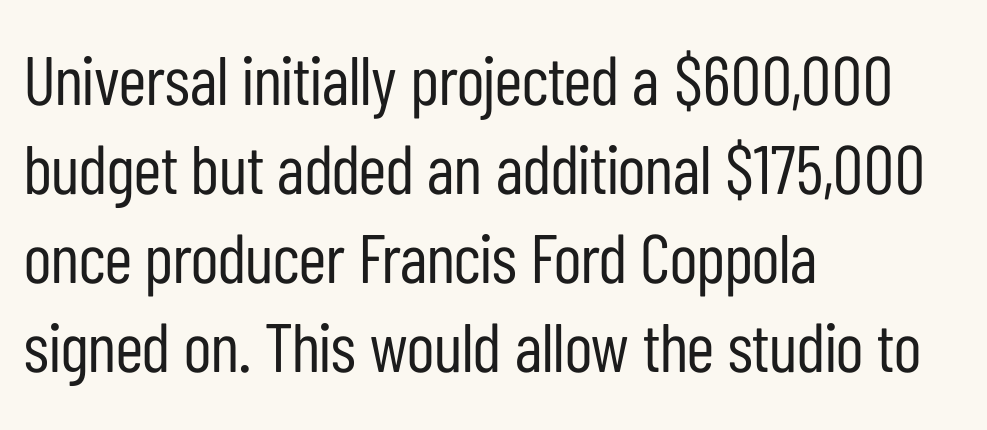
This is sans-serif lettering, the kind often seen on screens and signage. Students, observe: this is what conventionally led text looks like. Nobody drew a line under any word here. Is the letter spacing exaggerated? No — it looks like the ordinary default. These lines stack with their left ends in a neat column.
